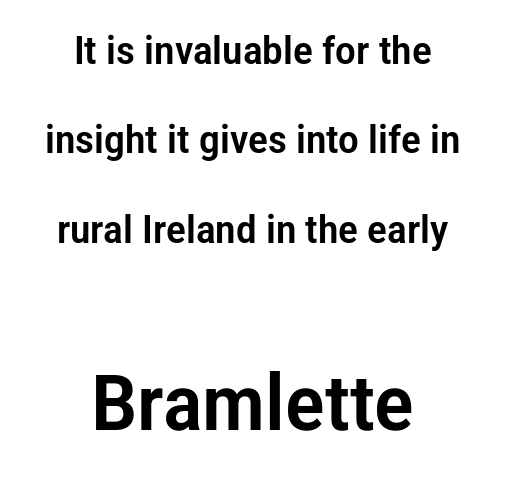
{"serif": "no", "italic": "no", "width": "condensed", "stroke_contrast": "low", "x_height": "medium", "monospaced": "no", "underline": "no", "align": "center", "line_spacing": "loose", "line_spacing_ratio": 2.29, "letter_spacing": "normal", "letter_spacing_em": 0.0, "larger_block": "second", "size_ratio": 2.0, "glyph_px": 78}
